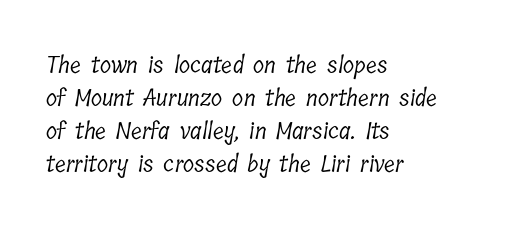
Nobody drew a line under any word here. No letter is thick-stroked: the sample isn't bold. The text block is weighted toward the left margin, trailing off unevenly rightward. Tracking value appears to be zero — textbook default spacing. These lines sit exactly where default settings would place them.
